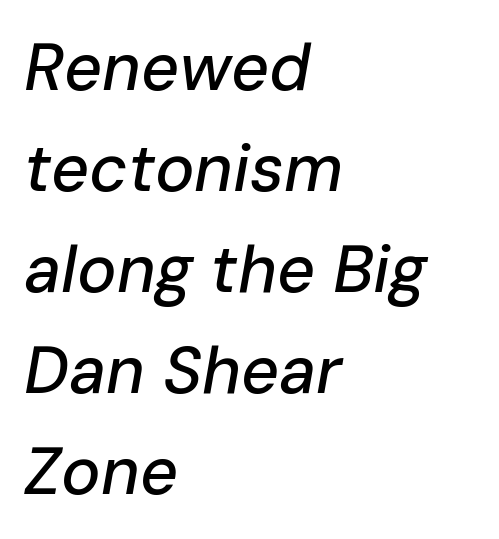
Q: Is the text italic (slanted)? A: Yes, it leans right by about 10 degrees.
Q: Is the text underlined? A: No.
Q: How is the paragraph aligned? A: Left-aligned.
Q: Is the spacing between letters normal or unusually wide? A: Normal.
Q: Is the spacing between lines tight, normal or loose? A: Normal.
Q: Width (condensed, normal, or wide)? A: Normal.
Q: Stroke contrast? A: Low.
Q: x-height? A: Medium.
Q: Monospaced? A: No.
